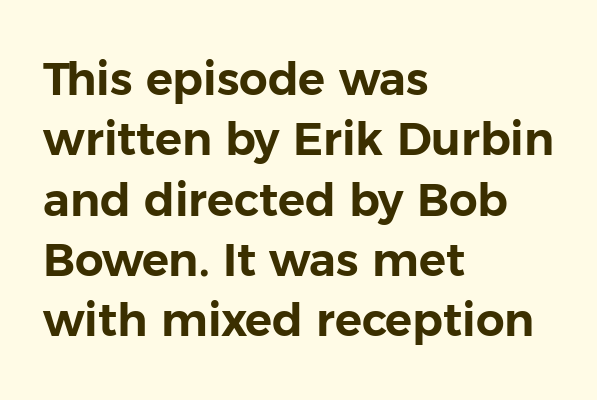
{"serif": "no", "italic": "no", "width": "normal", "stroke_contrast": "low", "x_height": "medium", "monospaced": "no", "underline": "no", "align": "left", "line_spacing": "normal", "line_spacing_ratio": 1.34, "letter_spacing": "normal", "letter_spacing_em": 0.0, "glyph_px": 45}
